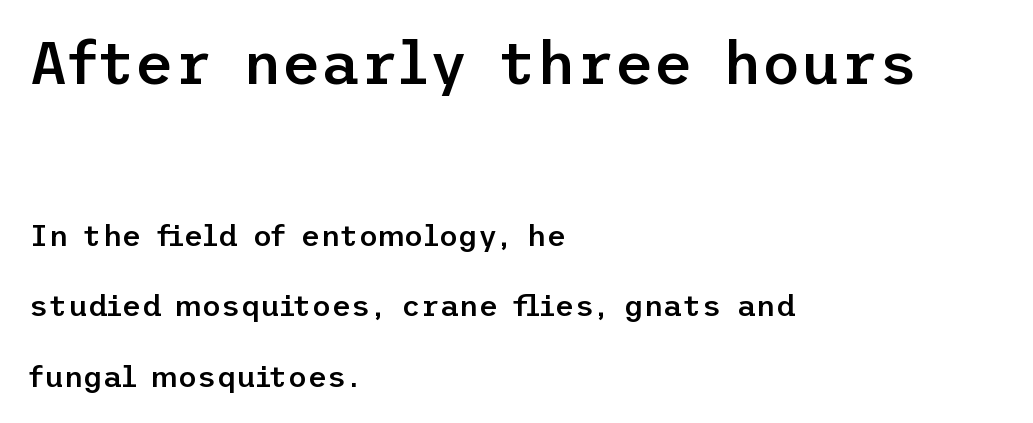
Q: Is the text bold? A: Semi-bold.
Q: Is the text italic (slanted)? A: No, it is upright.
Q: Is the typeface a serif or a sans-serif typeface? A: Sans-serif.
Q: Is the text underlined? A: No.
Q: How is the paragraph aligned? A: Left-aligned.
Q: Is the spacing between letters normal or unusually wide? A: Normal.
Q: Is the spacing between lines tight, normal or loose? A: Loose.
Q: Which block of text is set in a larger size, the first (top) or the second (bottom)? A: The first (top) one.
Q: Width (condensed, normal, or wide)? A: Normal.
Q: Stroke contrast? A: Low.
Q: x-height? A: Medium.
